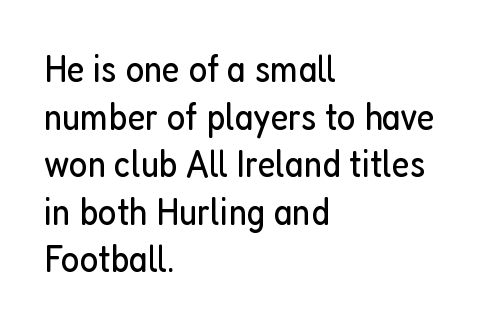
{"serif": "no", "italic": "no", "bold": "no", "weight": "regular", "width": "condensed", "stroke_contrast": "low", "x_height": "medium", "monospaced": "no", "underline": "no", "align": "left", "line_spacing_ratio": 1.22, "letter_spacing": "normal", "letter_spacing_em": 0.0, "glyph_px": 39}
